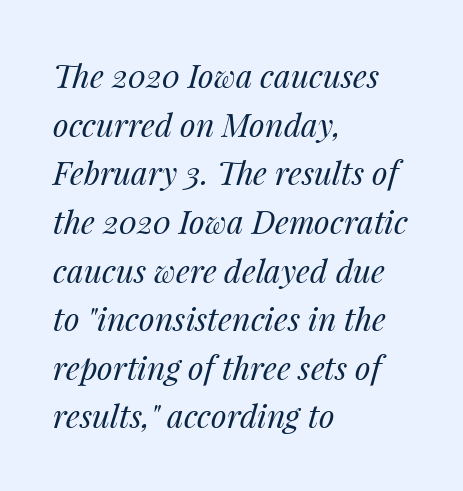
This sample has the flowing, uneven cadence of proportional lettering. Visually the block forms a straight wall on the left and a jagged coastline on the right. The font's italic variant was chosen for this text. The letterforms sit at book weight or below. Reading down the column, the eye jumps a familiar distance to each next line.
